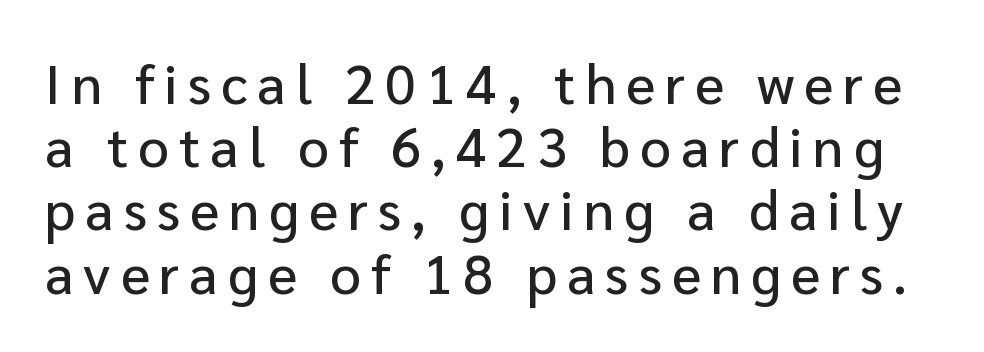
Here the designer chose a conventional face with non-uniform glyph widths. The lettering stays uniformly vertical, giving the passage a roman look. Each new line begins almost immediately beneath the previous one. Observe the absence of serifs on each vertical stroke in this sample. Underline: absent.
